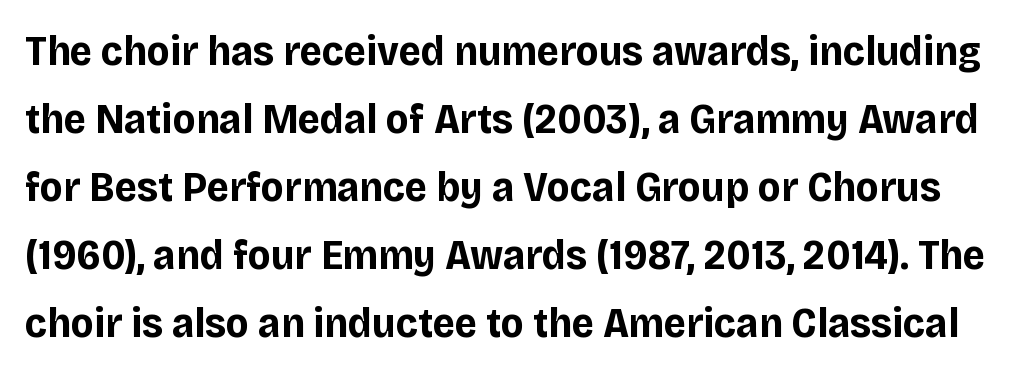
{"serif": "no", "italic": "no", "bold": "yes", "weight": "bold", "width": "normal", "stroke_contrast": "low", "x_height": "large", "monospaced": "no", "underline": "no", "line_spacing": "normal", "line_spacing_ratio": 1.58, "letter_spacing": "normal", "letter_spacing_em": 0.0, "glyph_px": 43}
